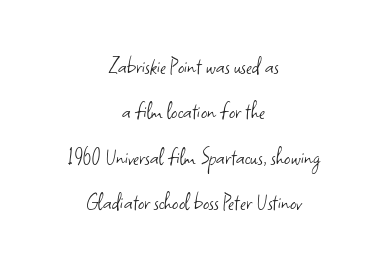
The image shows 25 px text type; set centered, line spacing 1.82x, normal letter spacing, not underlined.
